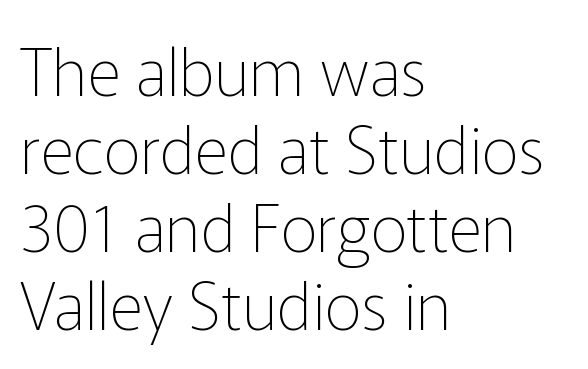
Q: Is the text bold? A: No.
Q: Is the text italic (slanted)? A: No, it is upright.
Q: Is the typeface a serif or a sans-serif typeface? A: Sans-serif.
Q: Is the text underlined? A: No.
Q: How is the paragraph aligned? A: Left-aligned.
Q: Is the spacing between letters normal or unusually wide? A: Normal.
Q: Width (condensed, normal, or wide)? A: Normal.
Q: Stroke contrast? A: Low.
Q: x-height? A: Medium.
Q: Monospaced? A: No.
